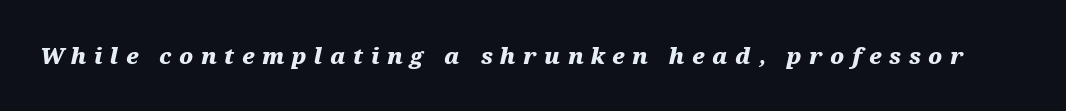
{"italic": "yes", "lean": "right", "slant_degrees": 12, "bold": "yes", "underline": "no", "letter_spacing": "wide", "letter_spacing_em": 0.34, "glyph_px": 22}
